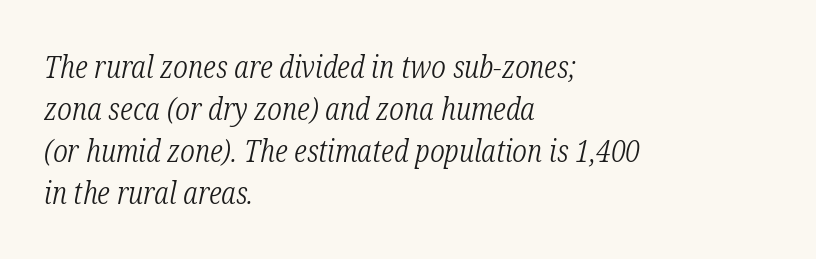
Q: Is the text bold? A: No.
Q: Is the text italic (slanted)? A: Yes, it leans right by about 12 degrees.
Q: Is the typeface a serif or a sans-serif typeface? A: Serif.
Q: Is the text underlined? A: No.
Q: How is the paragraph aligned? A: Left-aligned.
Q: Is the spacing between letters normal or unusually wide? A: Normal.
Q: Is the spacing between lines tight, normal or loose? A: Normal.
Q: Width (condensed, normal, or wide)? A: Condensed.
Q: Stroke contrast? A: Low.
Q: x-height? A: Medium.
Q: Monospaced? A: No.
